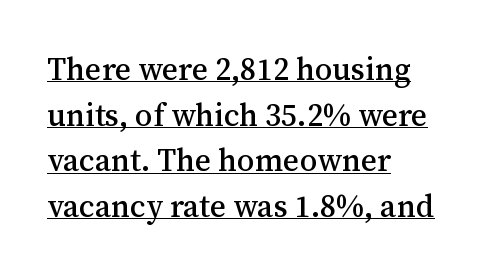
The image shows 31 px serif type, upright; set left-aligned, normal line spacing (1.47x), normal letter spacing, underlined; medium stroke contrast and a medium x-height.
